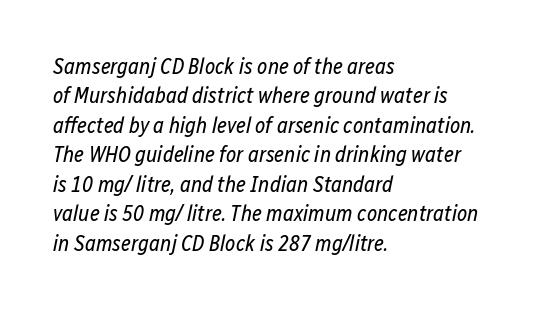
Q: Is the text bold? A: No.
Q: Is the text italic (slanted)? A: Yes, it leans right by about 12 degrees.
Q: Is the text underlined? A: No.
Q: How is the paragraph aligned? A: Left-aligned.
Q: Is the spacing between letters normal or unusually wide? A: Normal.
Q: Is the spacing between lines tight, normal or loose? A: Normal.
